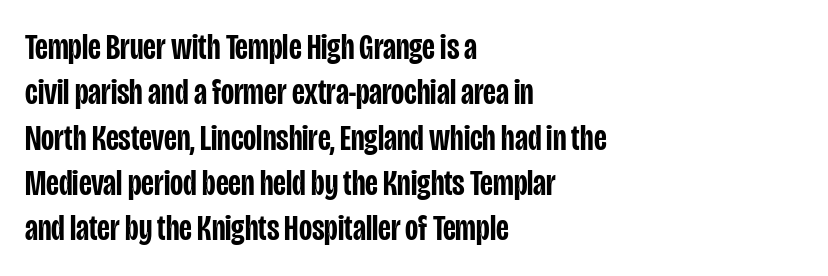
Every letter is mildly thick-stroked: semibold rather than bold. The ragged edge is on the right, which tells us the setting is flush left. This is roman type, the default non-slanted kind. Do the characters align in a grid? No, the font is proportional. The space directly below the letters is spotless.
